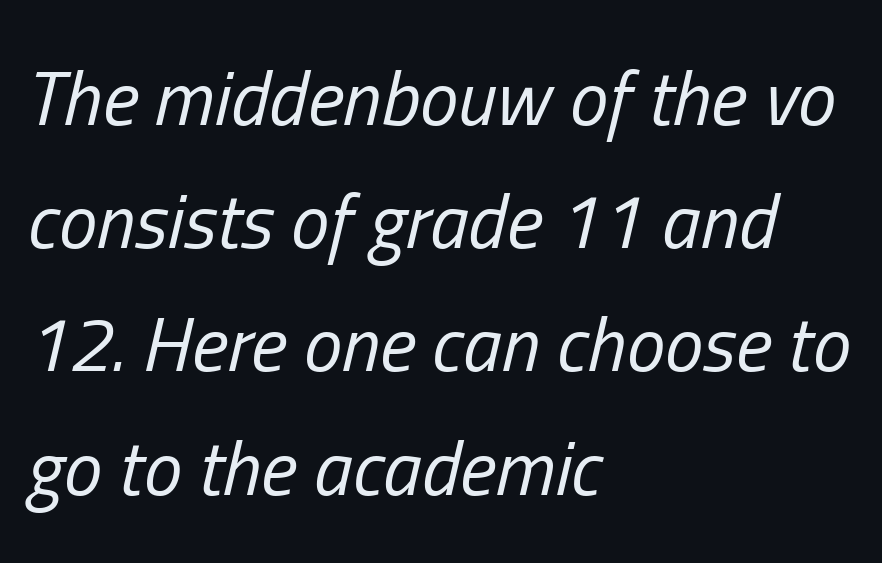
Q: Is the text bold? A: No.
Q: Is the text italic (slanted)? A: Yes, it leans right by about 13 degrees.
Q: Is the text underlined? A: No.
Q: How is the paragraph aligned? A: Left-aligned.
Q: Is the spacing between letters normal or unusually wide? A: Normal.
Q: Is the spacing between lines tight, normal or loose? A: Normal.
Q: Width (condensed, normal, or wide)? A: Condensed.
Q: Stroke contrast? A: Low.
Q: x-height? A: Medium.
Q: Monospaced? A: No.
